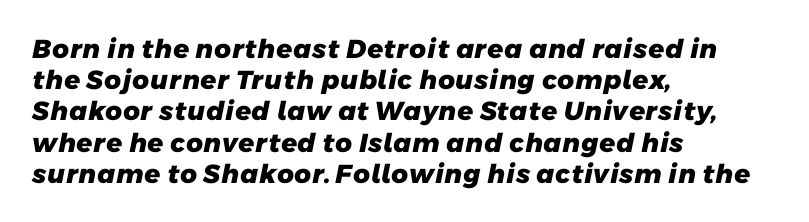
Q: Is the text bold? A: Yes.
Q: Is the text underlined? A: No.
Q: How is the paragraph aligned? A: Left-aligned.
Q: Is the spacing between letters normal or unusually wide? A: Normal.
